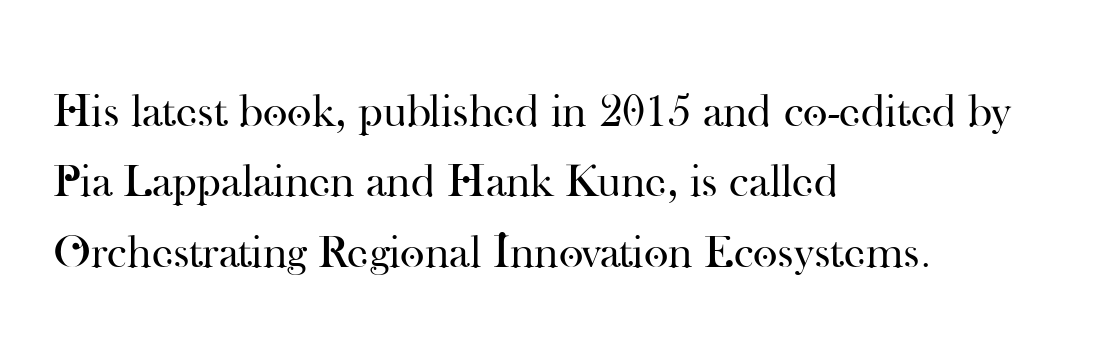
{"serif": "yes", "italic": "no", "bold": "no", "weight": "regular", "width": "normal", "stroke_contrast": "high", "x_height": "small", "monospaced": "no", "underline": "no", "align": "left", "line_spacing": "normal", "line_spacing_ratio": 1.5, "letter_spacing": "normal", "letter_spacing_em": 0.0, "glyph_px": 47}
